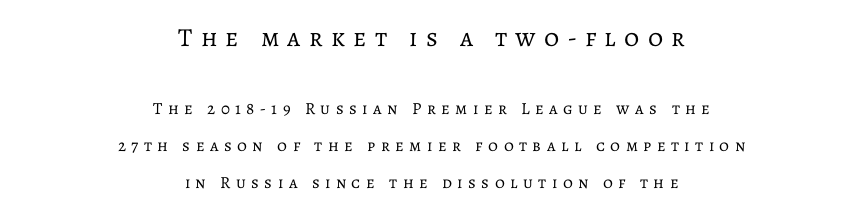
{"italic": "no", "bold": "no", "underline": "no", "align": "center", "line_spacing": "loose", "line_spacing_ratio": 2.17, "letter_spacing": "wide", "letter_spacing_em": 0.32, "larger_block": "first", "size_ratio": 1.53, "glyph_px": 26}
